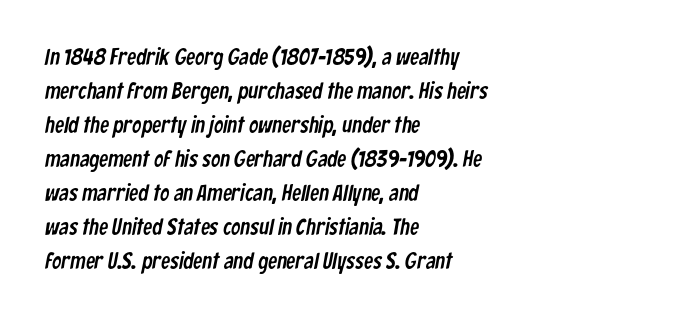
The image shows 23 px text type; set left-aligned, normal line spacing (1.48x), normal letter spacing, not underlined.
